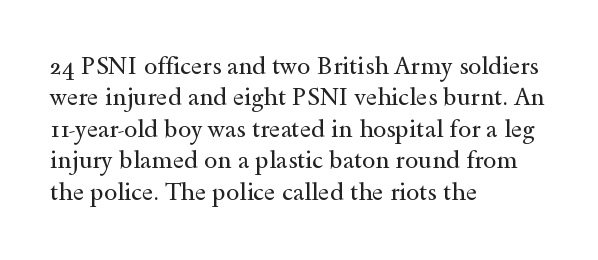
{"italic": "no", "bold": "no", "underline": "no", "align": "left", "line_spacing": "normal", "line_spacing_ratio": 1.31, "letter_spacing": "normal", "letter_spacing_em": 0.0, "glyph_px": 24}
